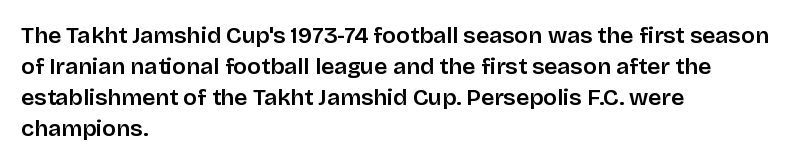
{"italic": "no", "underline": "no", "align": "left", "line_spacing": "normal", "line_spacing_ratio": 1.35, "letter_spacing": "normal", "letter_spacing_em": 0.0, "glyph_px": 23}
